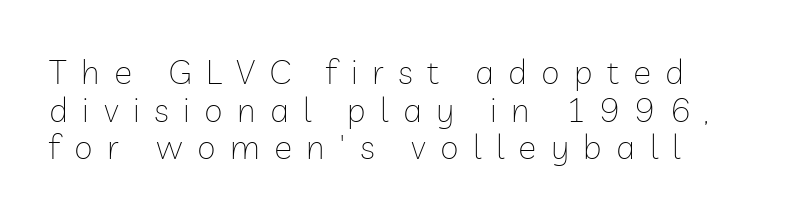
The image shows 34 px thin sans-serif type, upright; set tight line spacing (1.11x), unusually wide letter spacing (+0.42 em), not underlined; low stroke contrast and a medium x-height.
